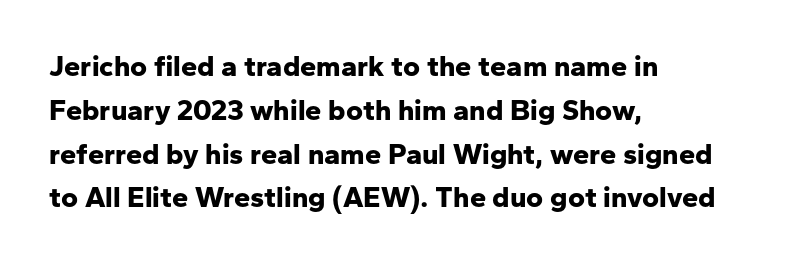
The face used here is a sans, in the tradition of grotesques and geometrics. The compositor pushed each line to the left boundary. A full-strength bold gives these letters their thick strokes. The gap between lines stays unmarked. There is no visible air inserted between adjacent glyphs. The face used here is proportionally spaced, like ordinary book or web type.
